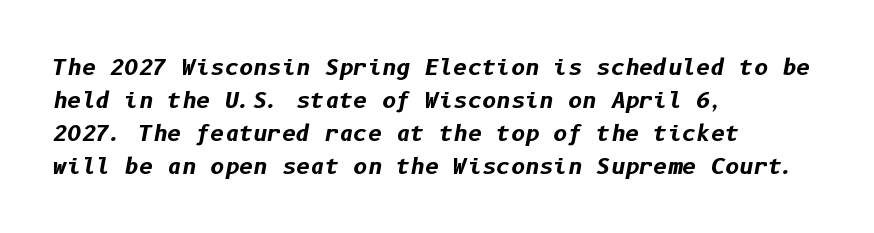
Q: Is the text bold? A: Yes.
Q: Is the text italic (slanted)? A: Yes, it leans right by about 10 degrees.
Q: Is the text underlined? A: No.
Q: How is the paragraph aligned? A: Left-aligned.
Q: Is the spacing between letters normal or unusually wide? A: Normal.
Q: Is the spacing between lines tight, normal or loose? A: Normal.
